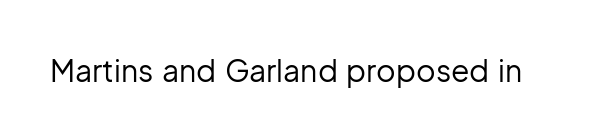
Nope, not italic — everything's standing straight. No letter is thick-stroked: the sample isn't bold. Plain, unruled lines of type. I'd call this a sans setting — the letters go barefoot. Here the designer chose a conventional face with non-uniform glyph widths. The tracking reads as untouched default to a designer's eye.
